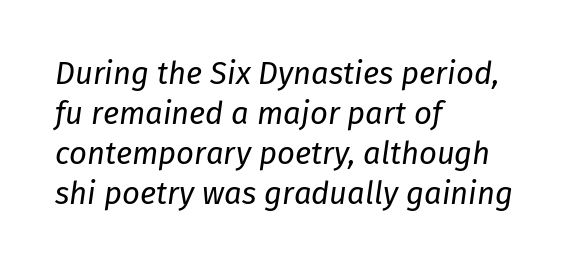
The image shows 31 px regular-weight type, italic (leaning right); set left-aligned, normal line spacing (1.29x), normal letter spacing, not underlined; low stroke contrast and a medium x-height.
